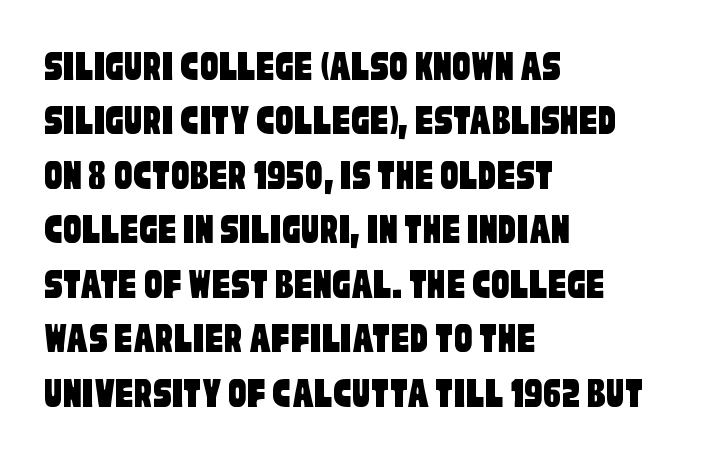
{"serif": "no", "width": "condensed", "stroke_contrast": "low", "x_height": "large", "monospaced": "no", "underline": "no", "align": "left", "line_spacing_ratio": 1.21, "letter_spacing": "normal", "letter_spacing_em": 0.0, "glyph_px": 45}
